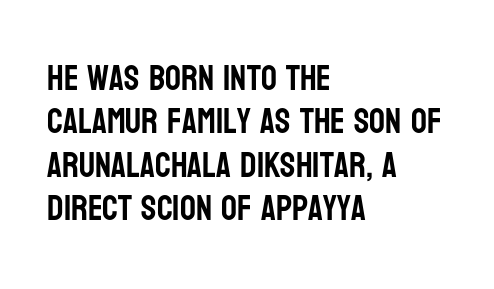
Q: Is the text italic (slanted)? A: No, it is upright.
Q: Is the typeface a serif or a sans-serif typeface? A: Sans-serif.
Q: Is the text underlined? A: No.
Q: How is the paragraph aligned? A: Left-aligned.
Q: Is the spacing between letters normal or unusually wide? A: Normal.
Q: Width (condensed, normal, or wide)? A: Condensed.
Q: Stroke contrast? A: Low.
Q: x-height? A: Large.
Q: Monospaced? A: No.
